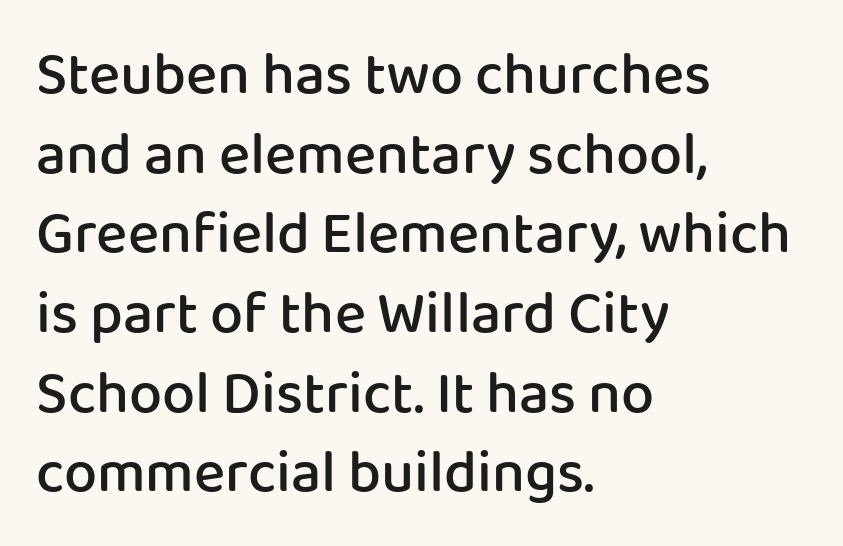
Q: Is the text bold? A: Semi-bold.
Q: Is the text italic (slanted)? A: No, it is upright.
Q: Is the typeface a serif or a sans-serif typeface? A: Sans-serif.
Q: Is the text underlined? A: No.
Q: How is the paragraph aligned? A: Left-aligned.
Q: Is the spacing between letters normal or unusually wide? A: Normal.
Q: Is the spacing between lines tight, normal or loose? A: Normal.
Q: Width (condensed, normal, or wide)? A: Normal.
Q: Stroke contrast? A: Low.
Q: x-height? A: Medium.
Q: Monospaced? A: No.
